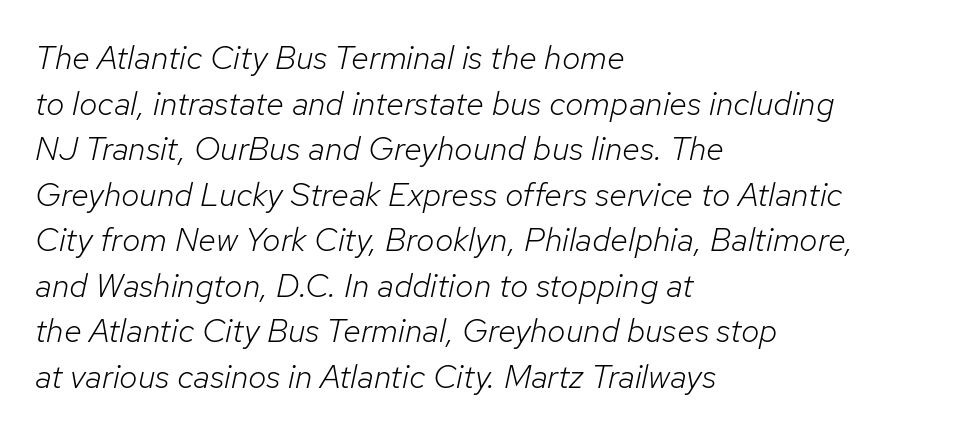
The image shows 33 px light type, italic (leaning right); set left-aligned, normal line spacing (1.38x), normal letter spacing, not underlined; low stroke contrast and a medium x-height.
